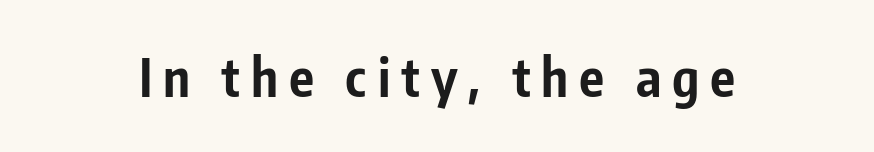
The image shows 52 px bold, condensed sans-serif type, upright; set unusually wide letter spacing (+0.21 em), not underlined; low stroke contrast and a medium x-height.
